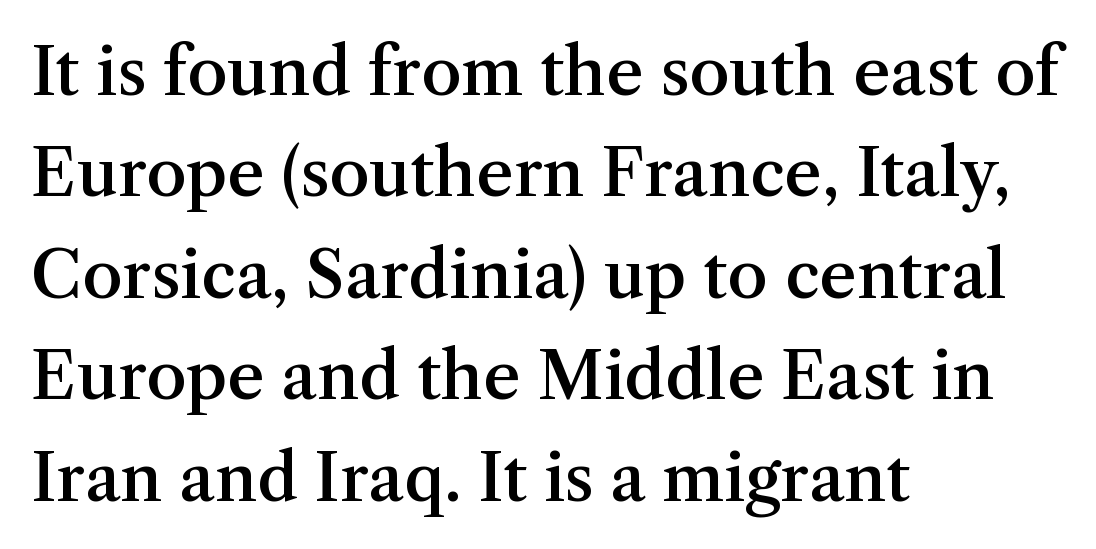
{"serif": "yes", "italic": "no", "bold": "semi", "weight": "semibold", "width": "normal", "stroke_contrast": "medium", "x_height": "medium", "monospaced": "no", "underline": "no", "align": "left", "line_spacing": "normal", "line_spacing_ratio": 1.56, "letter_spacing": "normal", "letter_spacing_em": 0.0, "glyph_px": 65}
